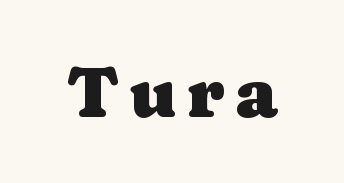
The image shows 71 px heavy, wide serif type, upright; set not underlined; medium stroke contrast and a medium x-height.
